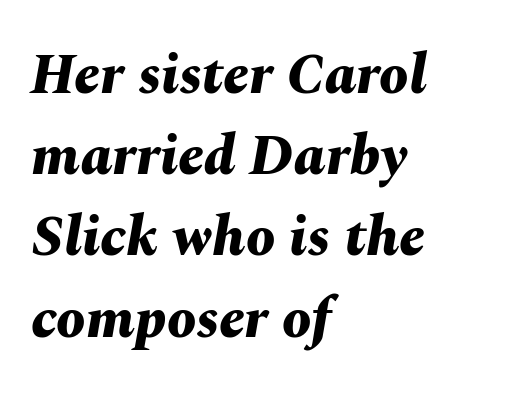
The image shows 58 px bold type, italic (leaning right); set left-aligned, normal line spacing (1.4x), normal letter spacing, not underlined; medium stroke contrast and a medium x-height.
